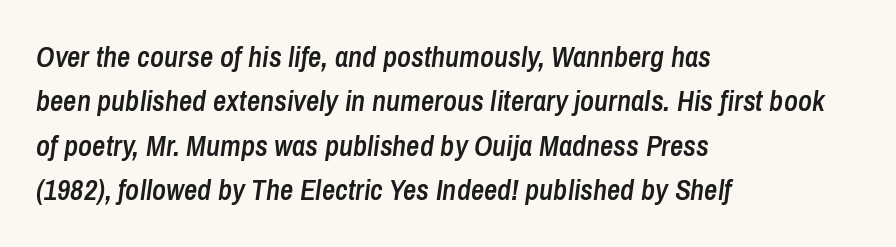
{"italic": "yes", "lean": "right", "slant_degrees": 8, "bold": "semi", "weight": "semibold", "width": "condensed", "stroke_contrast": "low", "x_height": "medium", "monospaced": "no", "underline": "no", "align": "left", "line_spacing": "normal", "line_spacing_ratio": 1.53, "letter_spacing": "normal", "letter_spacing_em": 0.0, "glyph_px": 29}
